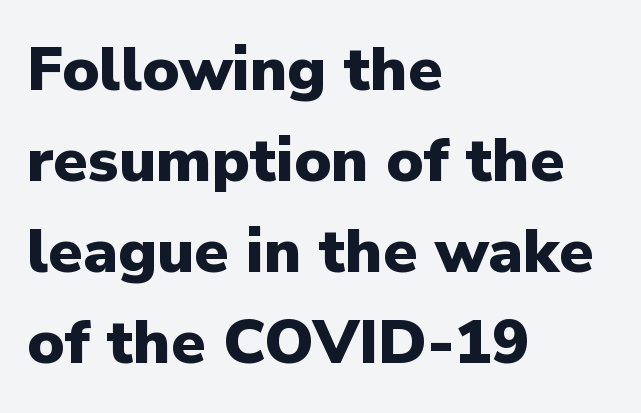
Q: Is the text bold? A: Yes.
Q: Is the text italic (slanted)? A: No, it is upright.
Q: Is the typeface a serif or a sans-serif typeface? A: Sans-serif.
Q: Is the text underlined? A: No.
Q: How is the paragraph aligned? A: Left-aligned.
Q: Is the spacing between letters normal or unusually wide? A: Normal.
Q: Is the spacing between lines tight, normal or loose? A: Normal.
Q: Width (condensed, normal, or wide)? A: Normal.
Q: Stroke contrast? A: Low.
Q: x-height? A: Medium.
Q: Monospaced? A: No.
